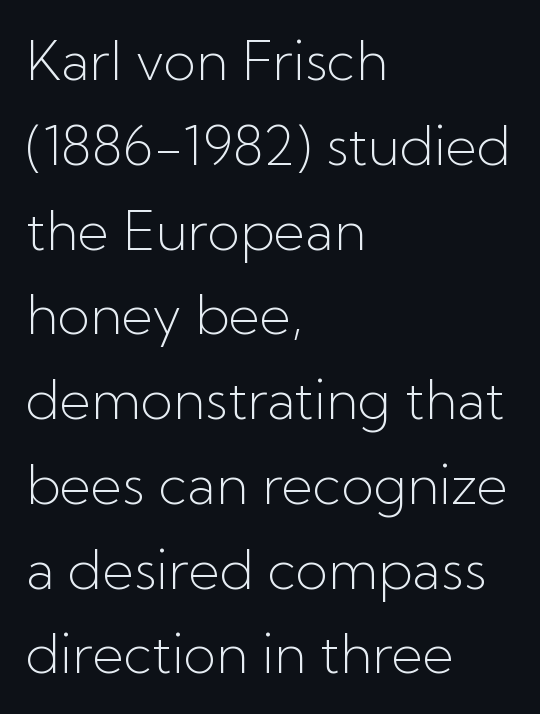
Underlining? Definitely not there. No chunkiness to these letters — they're not bold. This block has exactly the height ordinary leading produces. The rendering anchors every line to the left-hand side. Is this a fixed-width face? No — the glyphs have proportional, varying widths.
